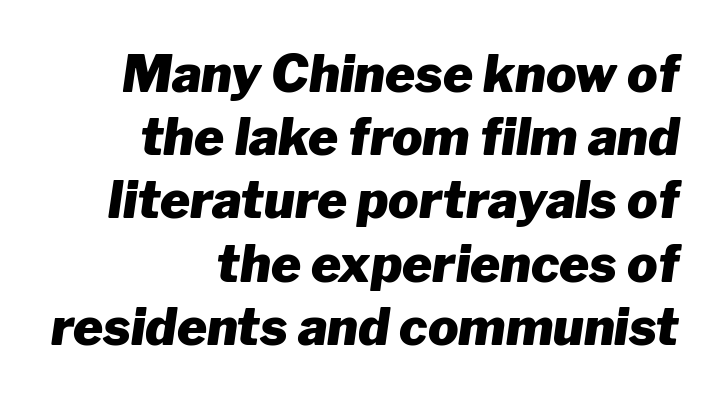
Q: Is the text bold? A: Yes.
Q: Is the text italic (slanted)? A: Yes, it leans right by about 8 degrees.
Q: Is the text underlined? A: No.
Q: How is the paragraph aligned? A: Right-aligned.
Q: Is the spacing between letters normal or unusually wide? A: Normal.
Q: Width (condensed, normal, or wide)? A: Normal.
Q: Stroke contrast? A: Low.
Q: x-height? A: Medium.
Q: Monospaced? A: No.
